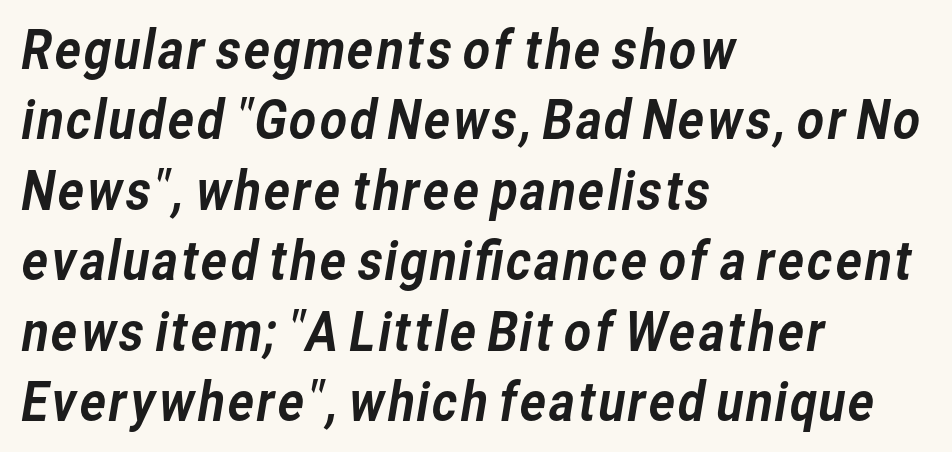
Q: Is the typeface a serif or a sans-serif typeface? A: Sans-serif.
Q: Is the text underlined? A: No.
Q: How is the paragraph aligned? A: Left-aligned.
Q: Is the spacing between letters normal or unusually wide? A: Normal.
Q: Is the spacing between lines tight, normal or loose? A: Normal.
Q: Width (condensed, normal, or wide)? A: Normal.
Q: Stroke contrast? A: Low.
Q: x-height? A: Medium.
Q: Monospaced? A: No.
